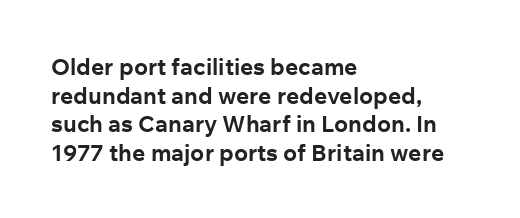
The image shows 23 px bold type, upright; set left-aligned, line spacing 1.24x, normal letter spacing, not underlined.
